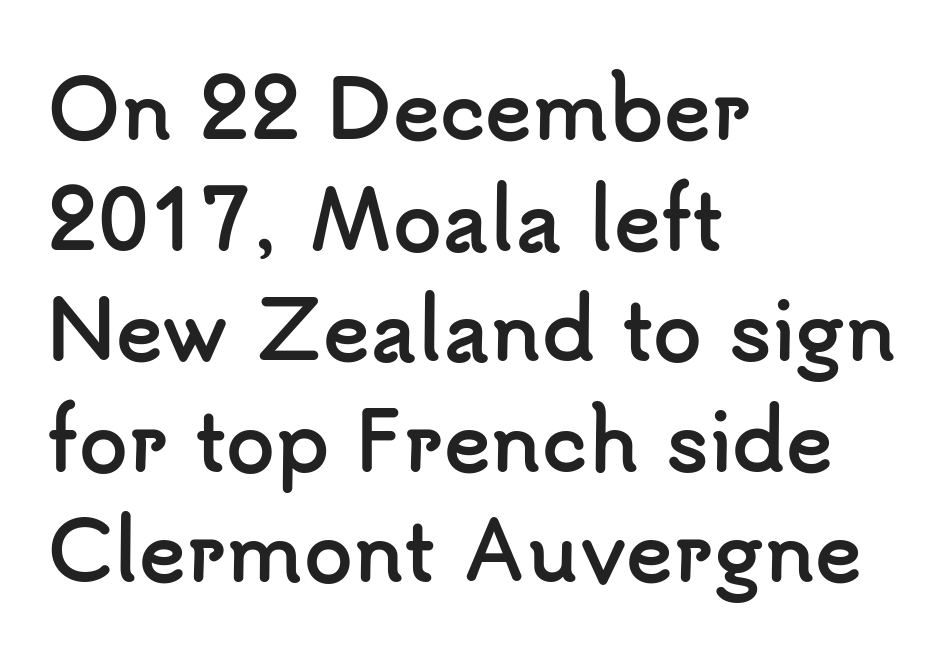
{"serif": "no", "italic": "no", "bold": "yes", "weight": "semibold", "width": "normal", "stroke_contrast": "low", "x_height": "small", "monospaced": "no", "underline": "no", "align": "left", "line_spacing": "normal", "line_spacing_ratio": 1.4, "letter_spacing": "normal", "letter_spacing_em": 0.0, "glyph_px": 79}
